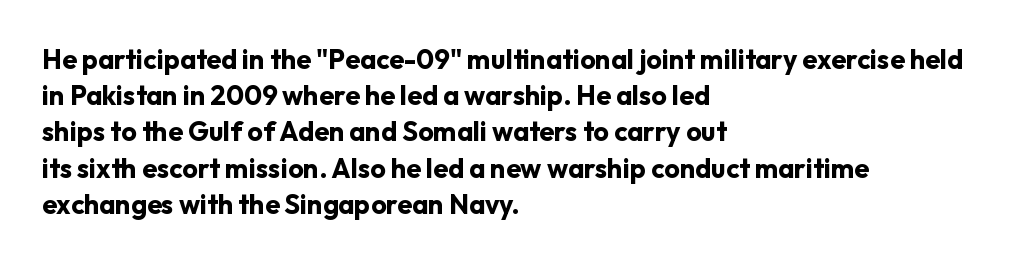
The image shows 27 px bold type, upright; set left-aligned, normal line spacing (1.34x), normal letter spacing, not underlined.
